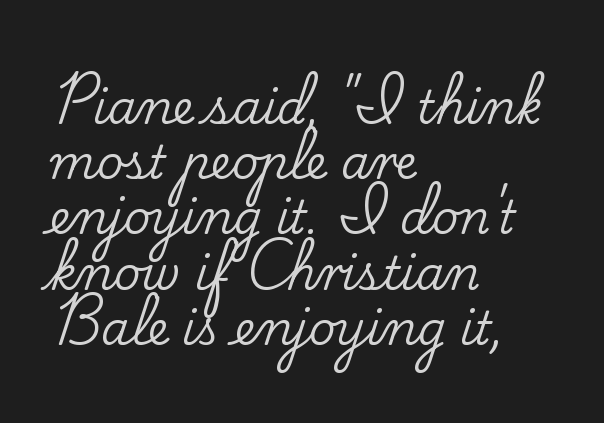
{"serif": "yes", "width": "normal", "stroke_contrast": "low", "x_height": "small", "monospaced": "no", "underline": "no", "align": "left", "line_spacing_ratio": 1.2, "letter_spacing": "normal", "letter_spacing_em": 0.0, "glyph_px": 46}
